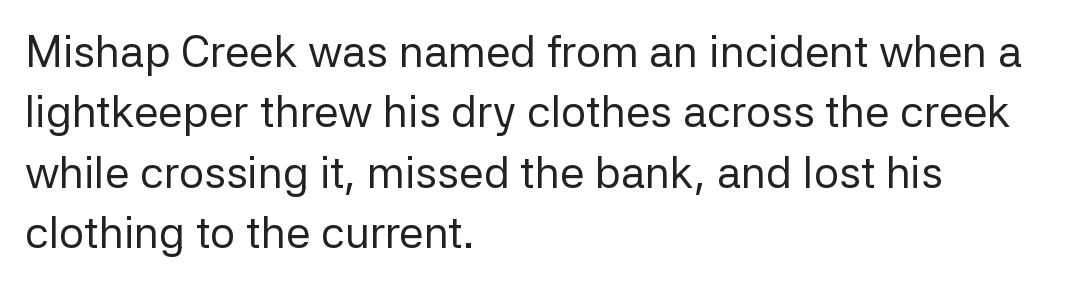
The image shows 44 px regular-weight sans-serif type, upright; set left-aligned, normal line spacing (1.37x), normal letter spacing, not underlined; low stroke contrast and a medium x-height.
